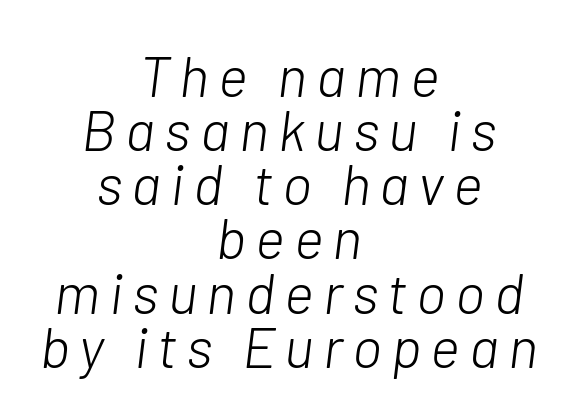
Tall strokes in this sample are angled rather than plumb. The gap between lines stays unmarked. No chunkiness to these letters — they're not bold. The leading is snug, giving the passage a crowded texture. Note the varied advance widths — an 'i' is clearly narrower than an 'm'. Leftover space on each line is divided equally before and after the words.
